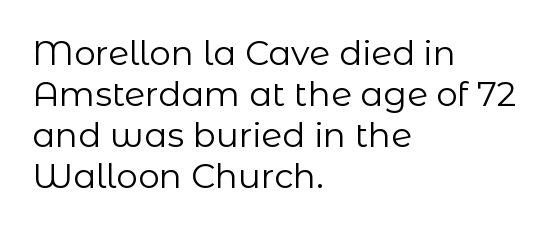
{"serif": "no", "italic": "no", "bold": "no", "weight": "regular", "width": "normal", "stroke_contrast": "low", "x_height": "medium", "monospaced": "no", "underline": "no", "align": "left", "line_spacing_ratio": 1.21, "letter_spacing": "normal", "letter_spacing_em": 0.0, "glyph_px": 34}
